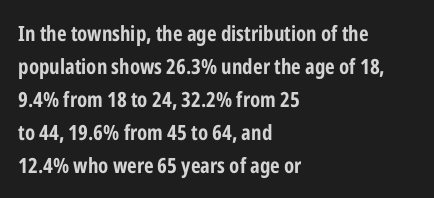
The sample has been set heavy, in full bold. Any mark beneath the type? The region is blank. The ragged edge is on the right, which tells us the setting is flush left. This sample uses plain, unmodified letter spacing. Posture: vertical. Does the leading feel generous? No, just average.
